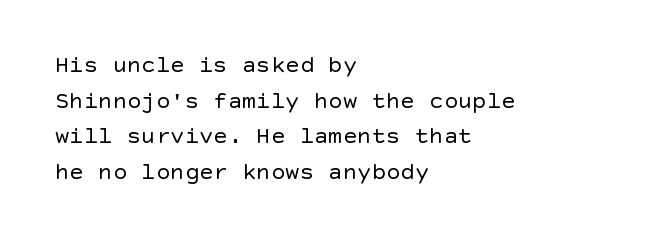
No italicization has been applied; the sample stays upright. Each line starts at the same left margin while the right side varies. Weight: regular or lighter. Compared with typical paragraphs, the rows here are spaced about the same. No extra tracking has been applied to these lines. Any mark beneath the type? The region is blank.
